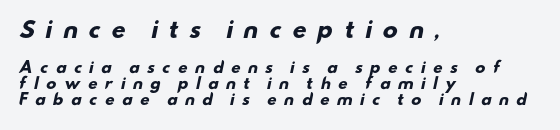
The image shows 22 px bold type; set left-aligned, tight line spacing (1.07x), unusually wide letter spacing (+0.47 em), not underlined; the first (top) block is 1.47x larger.
